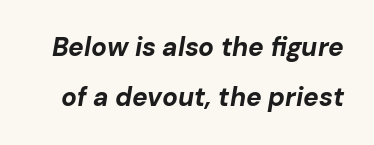
Q: Is the text bold? A: Yes.
Q: Is the text italic (slanted)? A: Yes, it leans right by about 10 degrees.
Q: Is the text underlined? A: No.
Q: Is the spacing between letters normal or unusually wide? A: Normal.
Q: Is the spacing between lines tight, normal or loose? A: Loose.
